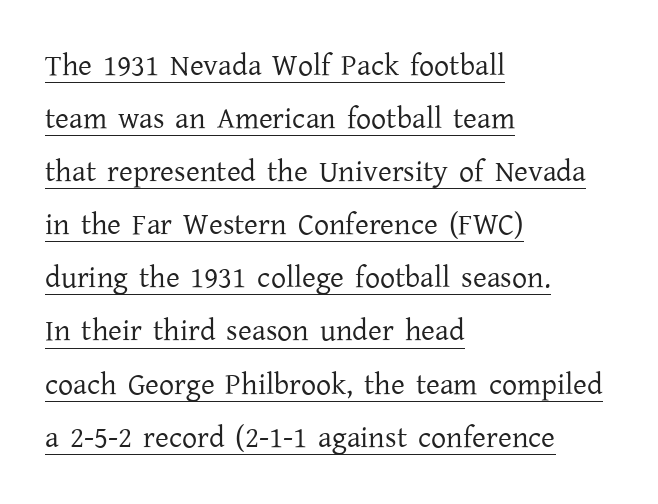
Q: Is the text bold? A: No.
Q: Is the text italic (slanted)? A: No, it is upright.
Q: Is the typeface a serif or a sans-serif typeface? A: Serif.
Q: Is the text underlined? A: Yes.
Q: How is the paragraph aligned? A: Left-aligned.
Q: Is the spacing between letters normal or unusually wide? A: Normal.
Q: Width (condensed, normal, or wide)? A: Normal.
Q: Stroke contrast? A: Low.
Q: x-height? A: Medium.
Q: Monospaced? A: No.
